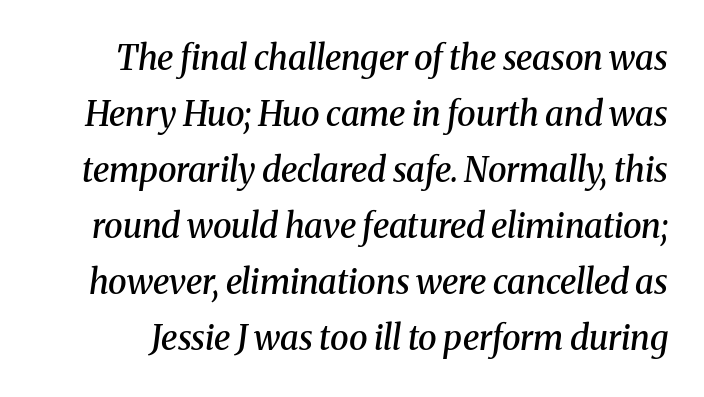
The image shows 34 px semibold serif type, italic (leaning right); set normal line spacing (1.65x), normal letter spacing, not underlined; medium stroke contrast and a medium x-height.
